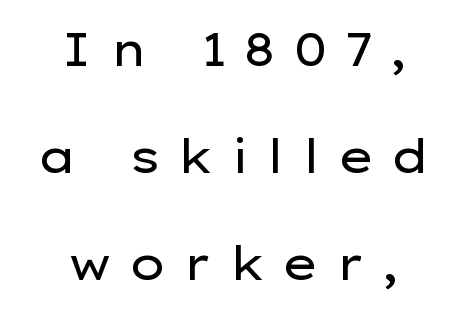
The image shows 46 px regular-weight, wide sans-serif type, upright; set centered, loose line spacing (2.33x), unusually wide letter spacing (+0.35 em), not underlined; low stroke contrast and a medium x-height.
